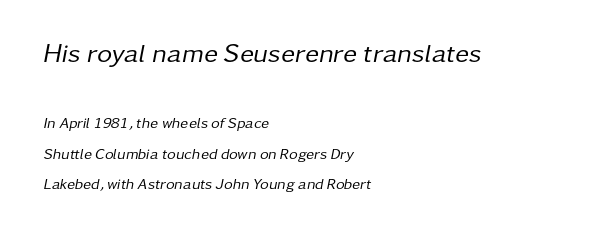
{"italic": "yes", "lean": "right", "slant_degrees": 11, "bold": "no", "underline": "no", "align": "left", "line_spacing": "loose", "line_spacing_ratio": 2.02, "letter_spacing": "normal", "letter_spacing_em": 0.0, "larger_block": "first", "size_ratio": 1.73, "glyph_px": 26}
